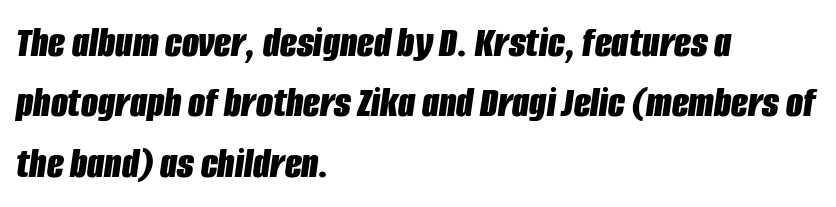
{"italic": "yes", "lean": "right", "slant_degrees": 8, "bold": "yes", "weight": "bold", "width": "condensed", "stroke_contrast": "low", "x_height": "large", "monospaced": "no", "underline": "no", "align": "left", "line_spacing": "normal", "line_spacing_ratio": 1.37, "letter_spacing": "normal", "letter_spacing_em": 0.0, "glyph_px": 44}
